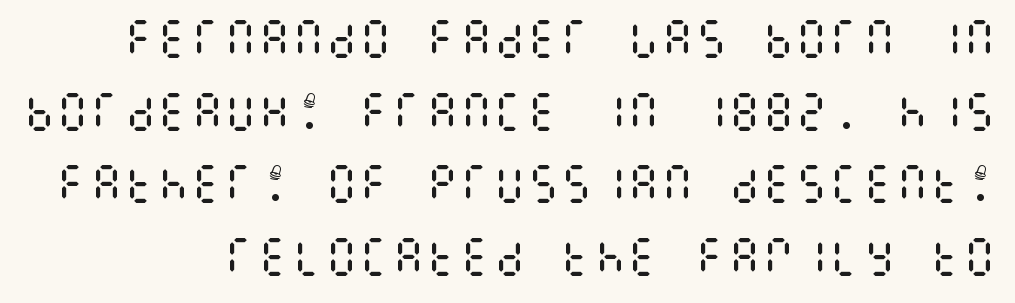
{"italic": "no", "bold": "no", "weight": "regular", "width": "condensed", "stroke_contrast": "medium", "x_height": "large", "underline": "no", "line_spacing_ratio": 1.73, "letter_spacing": "normal", "letter_spacing_em": 0.0, "glyph_px": 42}
